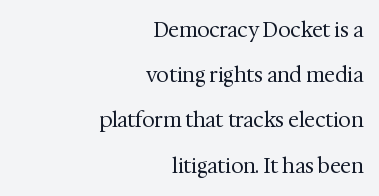
Students, observe: this is what heavily led, spacious text looks like. Each stroke keeps to a modest, everyday thickness or less. Characters remain perfectly vertical along every line. Words float on clear page, feet unadorned.
